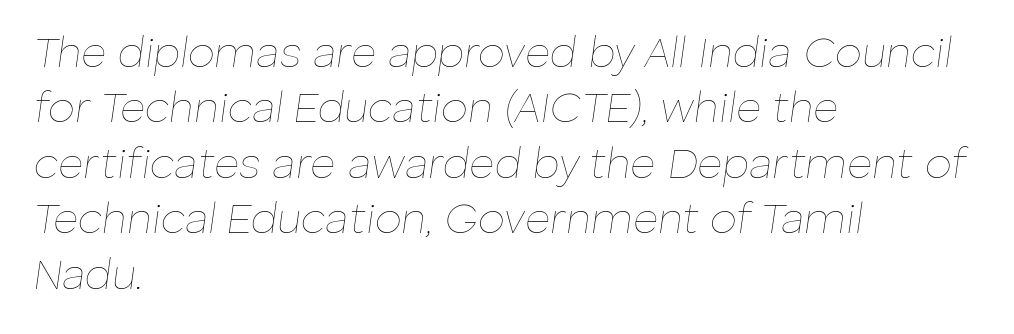
{"italic": "yes", "lean": "right", "slant_degrees": 8, "bold": "no", "weight": "thin", "width": "normal", "stroke_contrast": "low", "x_height": "medium", "monospaced": "no", "underline": "no", "align": "left", "line_spacing": "normal", "line_spacing_ratio": 1.29, "letter_spacing": "normal", "letter_spacing_em": 0.0, "glyph_px": 43}
